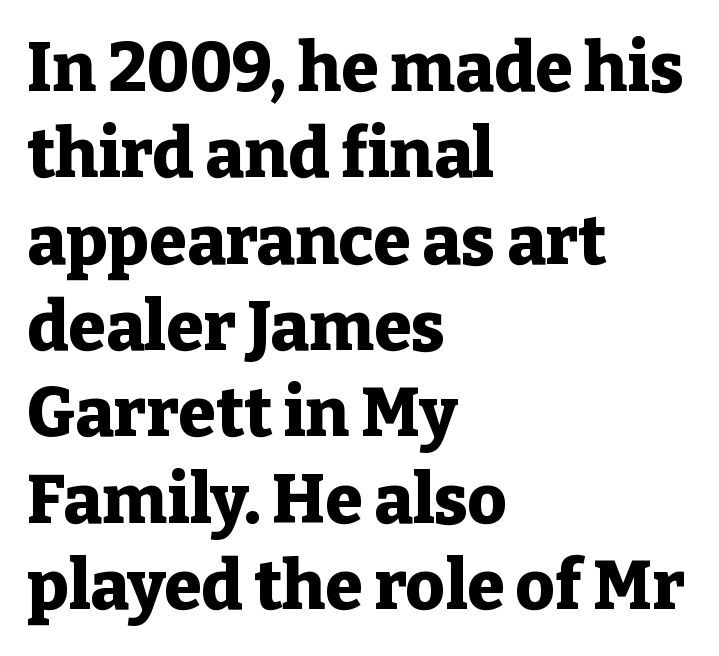
Q: Is the text bold? A: Yes.
Q: Is the text italic (slanted)? A: No, it is upright.
Q: Is the typeface a serif or a sans-serif typeface? A: Serif.
Q: Is the text underlined? A: No.
Q: How is the paragraph aligned? A: Left-aligned.
Q: Is the spacing between letters normal or unusually wide? A: Normal.
Q: Is the spacing between lines tight, normal or loose? A: Normal.
Q: Width (condensed, normal, or wide)? A: Normal.
Q: Stroke contrast? A: Low.
Q: x-height? A: Medium.
Q: Monospaced? A: No.
